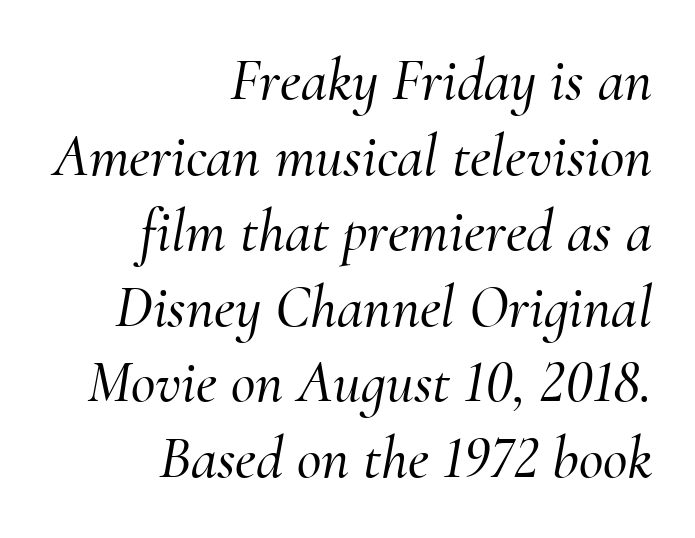
{"serif": "yes", "italic": "yes", "lean": "right", "slant_degrees": 10, "width": "normal", "stroke_contrast": "medium", "x_height": "small", "monospaced": "no", "underline": "no", "align": "right", "line_spacing": "normal", "line_spacing_ratio": 1.26, "letter_spacing": "normal", "letter_spacing_em": 0.0, "glyph_px": 60}
